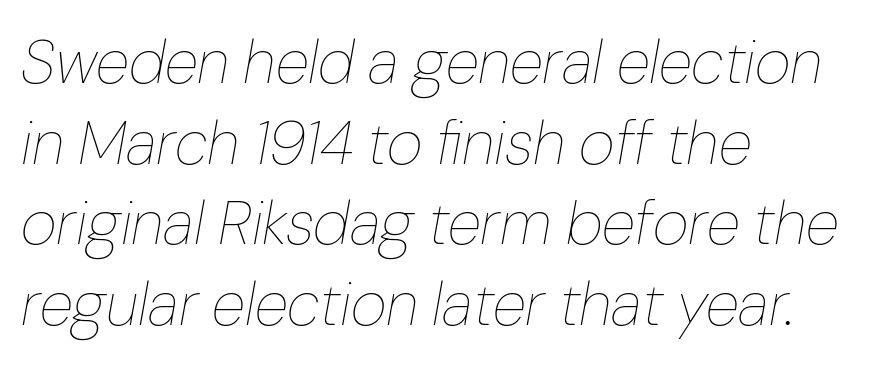
The image shows 62 px thin type, italic (leaning right); set left-aligned, normal line spacing (1.3x), normal letter spacing, not underlined; low stroke contrast and a medium x-height.
